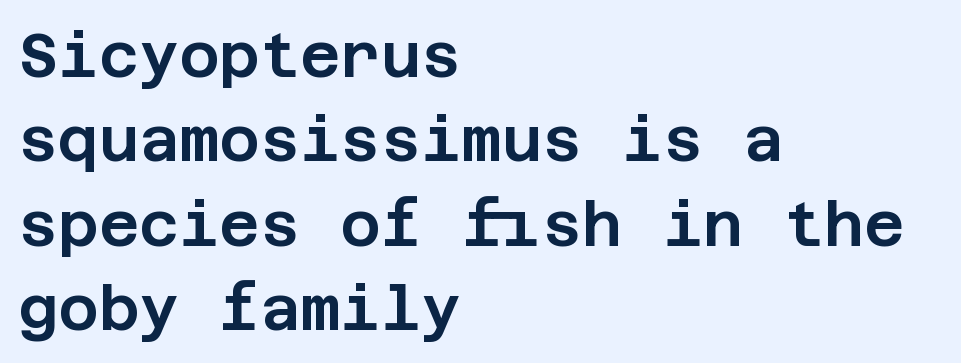
Baseline-to-baseline distance is the conventional proportion of letter height. Nope, not italic — everything's standing straight. Underlining? Definitely not there. Horizontal alignment here is leftward, the default for most running prose. Font category for this specimen: sans-serif. The face used here is rendered with its standard letterfit.
